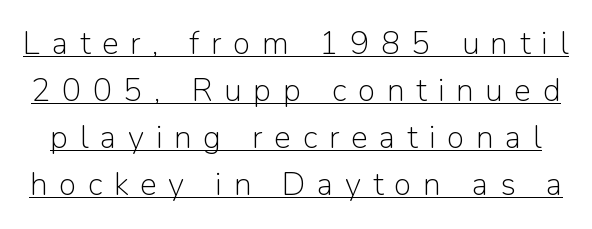
Tall strokes in this sample are plumb rather than angled. Varying glyph widths throughout — classic text-font behaviour. Descenders here cross a horizontal rule under the line. Type style note: lacks serifs. Leading matches the norm, producing a regular column.
